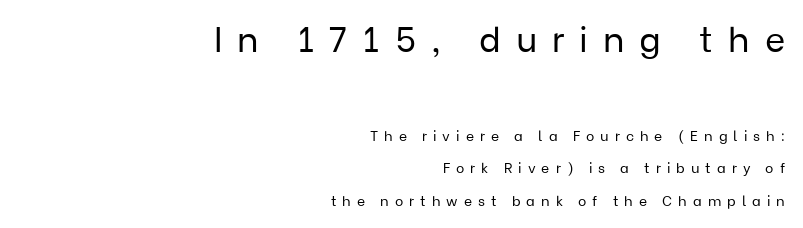
Q: Is the text bold? A: No.
Q: Is the text italic (slanted)? A: No, it is upright.
Q: Is the typeface a serif or a sans-serif typeface? A: Sans-serif.
Q: Is the text underlined? A: No.
Q: How is the paragraph aligned? A: Right-aligned.
Q: Is the spacing between letters normal or unusually wide? A: Unusually wide.
Q: Is the spacing between lines tight, normal or loose? A: Loose.
Q: Which block of text is set in a larger size, the first (top) or the second (bottom)? A: The first (top) one.
Q: Width (condensed, normal, or wide)? A: Normal.
Q: Stroke contrast? A: Low.
Q: x-height? A: Medium.
Q: Monospaced? A: No.
